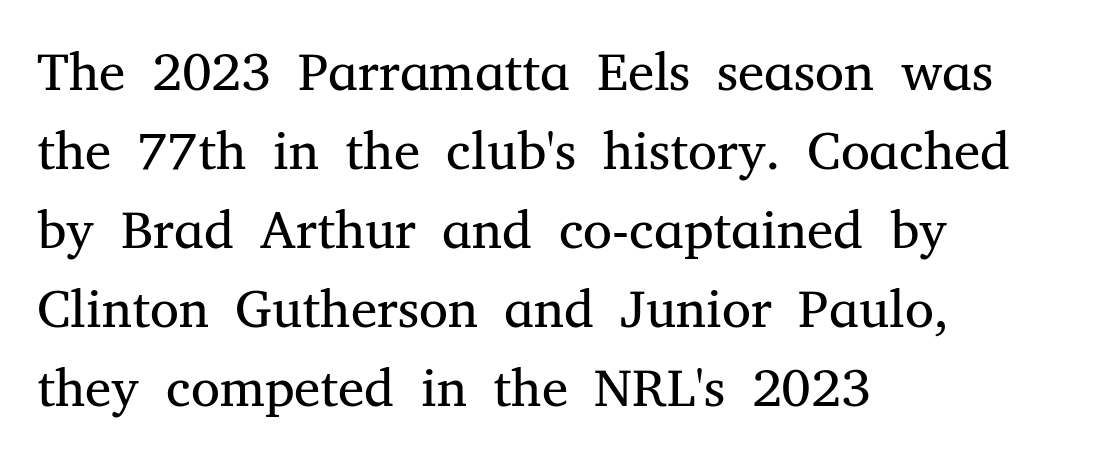
The image shows 53 px regular-weight serif type, upright; set left-aligned, normal line spacing (1.49x), normal letter spacing, not underlined; medium stroke contrast and a medium x-height.
